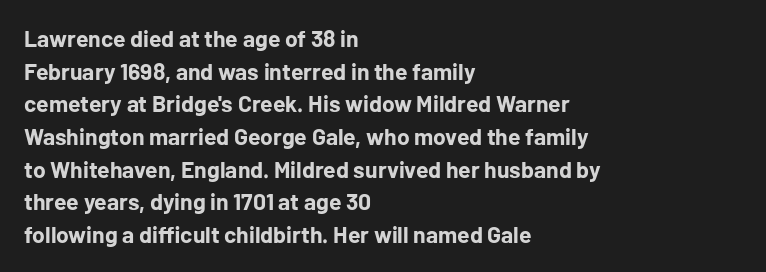
Here the glyphs are tracked normally, forming tight word shapes. One-word summary of the alignment: left. In terms of posture, this sample is upright. Notice how thick the strokes are: this is what a full bold looks like. The lines sit at an ordinary, default distance from one another.
